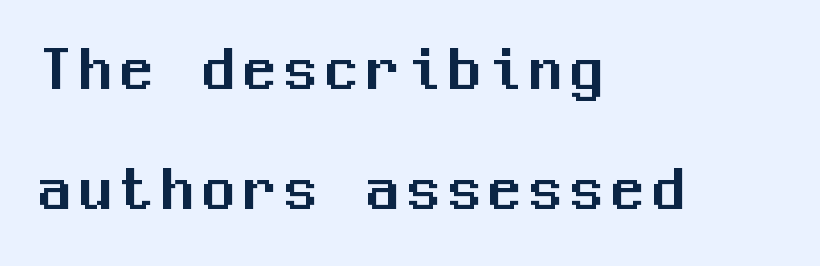
Q: Is the text italic (slanted)? A: No, it is upright.
Q: Is the typeface a serif or a sans-serif typeface? A: Sans-serif.
Q: Is the text underlined? A: No.
Q: How is the paragraph aligned? A: Left-aligned.
Q: Width (condensed, normal, or wide)? A: Normal.
Q: Stroke contrast? A: Medium.
Q: x-height? A: Medium.
Q: Monospaced? A: Yes.
